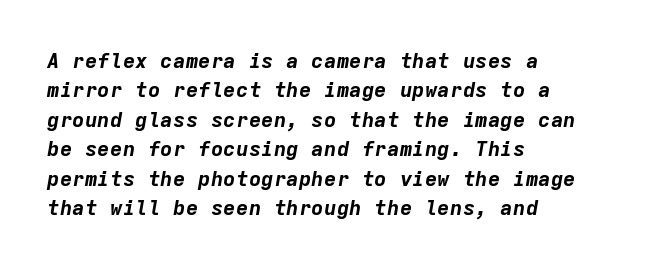
The image shows 21 px bold type, italic (leaning right); set left-aligned, normal line spacing (1.4x), normal letter spacing, not underlined.
